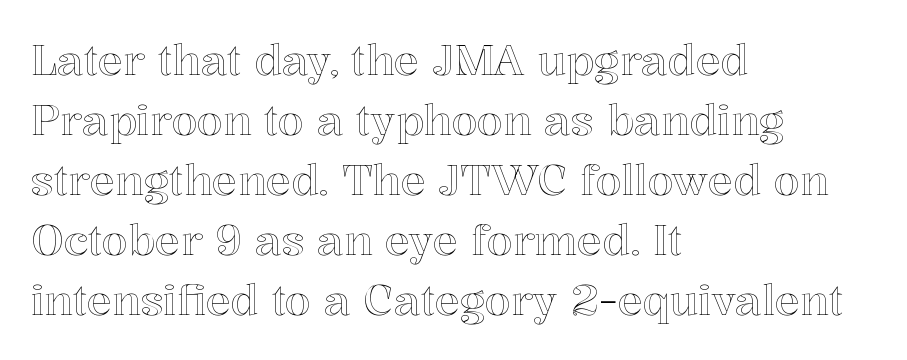
Each line starts at the same left margin while the right side varies. Regular leading. Here the glyphs are tracked normally, forming tight word shapes. These lines were composed using upright roman letters. Proportional: the letters do not fall into vertical columns.
